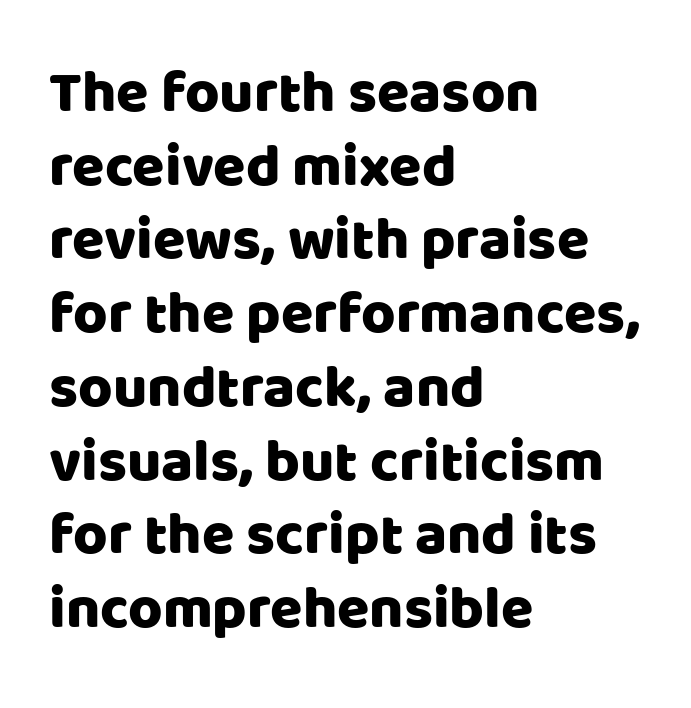
The paragraph has a hard left edge and a soft right edge. Nope, not italic — everything's standing straight. Note the varied advance widths — an 'i' is clearly narrower than an 'm'. Quick note: interline space is typical.
